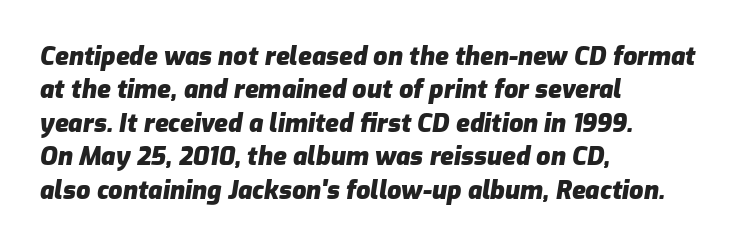
The image shows 25 px bold type, italic (leaning right); set left-aligned, normal line spacing (1.34x), normal letter spacing, not underlined.
